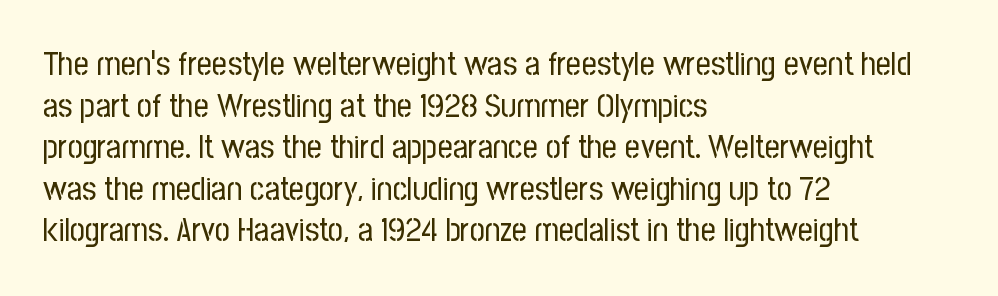
The image shows 33 px regular-weight, condensed sans-serif type, upright; set left-aligned, normal line spacing (1.26x), normal letter spacing, not underlined; low stroke contrast and a medium x-height.
